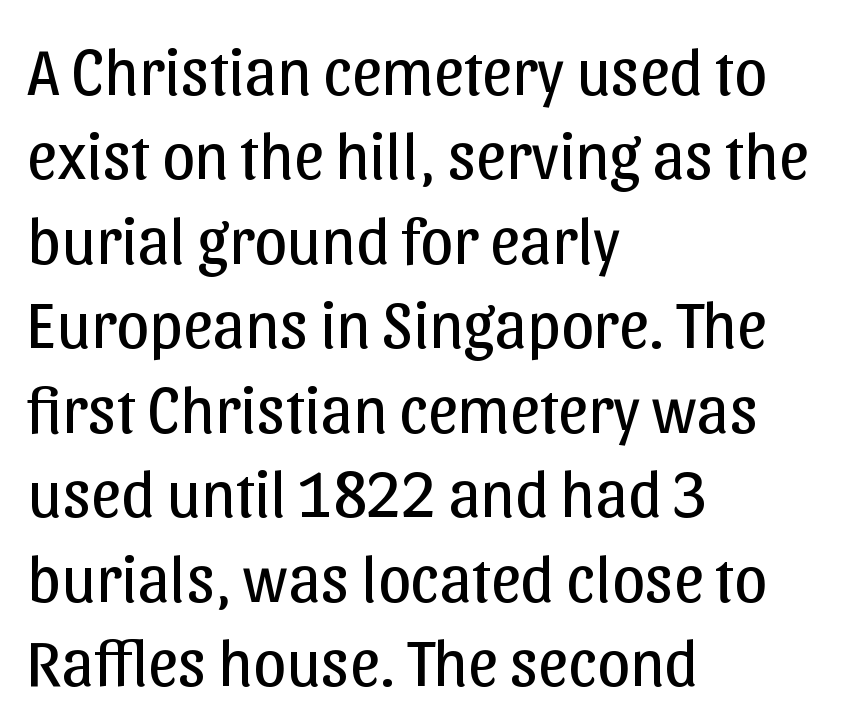
Q: Is the text bold? A: No.
Q: Is the text italic (slanted)? A: No, it is upright.
Q: Is the typeface a serif or a sans-serif typeface? A: Sans-serif.
Q: Is the text underlined? A: No.
Q: How is the paragraph aligned? A: Left-aligned.
Q: Is the spacing between letters normal or unusually wide? A: Normal.
Q: Is the spacing between lines tight, normal or loose? A: Normal.
Q: Width (condensed, normal, or wide)? A: Normal.
Q: Stroke contrast? A: Low.
Q: x-height? A: Medium.
Q: Monospaced? A: No.
